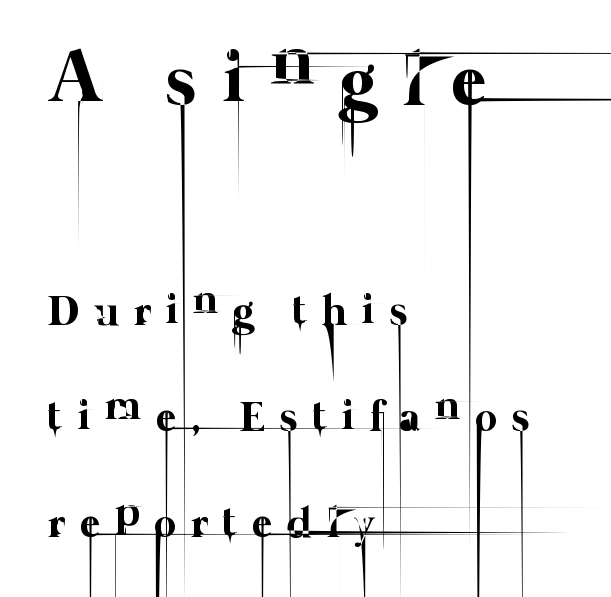
Words float on clear page, feet unadorned. Which chunk is bigger? The first one — the top block dwarfs the bottom. These glyphs show unthickened strokes, regular width or finer. The lines are quadded left. The space between consecutive lines is lavish.
